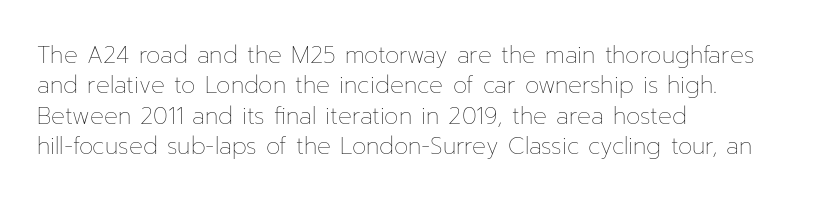
Q: Is the text bold? A: No.
Q: Is the text italic (slanted)? A: No, it is upright.
Q: Is the text underlined? A: No.
Q: How is the paragraph aligned? A: Left-aligned.
Q: Is the spacing between letters normal or unusually wide? A: Normal.
Q: Is the spacing between lines tight, normal or loose? A: Normal.
